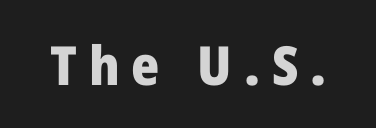
Note: no serifs on the glyphs. These lines were composed using upright roman letters. Descender tails drop into unmarked territory. Think of a printed novel: that variable character pitch is what you see here. The letters are bold, with thick, heavy strokes. How are the letters spaced? Widely, with obvious added tracking.
